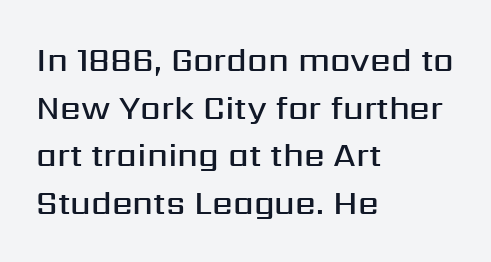
The image shows 33 px semibold sans-serif type, upright; set left-aligned, normal line spacing (1.44x), normal letter spacing, not underlined; medium stroke contrast and a medium x-height.
